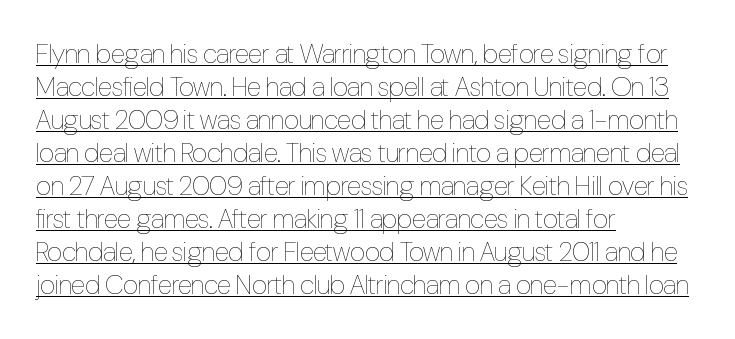
{"italic": "no", "bold": "no", "underline": "yes", "align": "left", "line_spacing_ratio": 1.22, "letter_spacing": "normal", "letter_spacing_em": 0.0, "glyph_px": 27}
